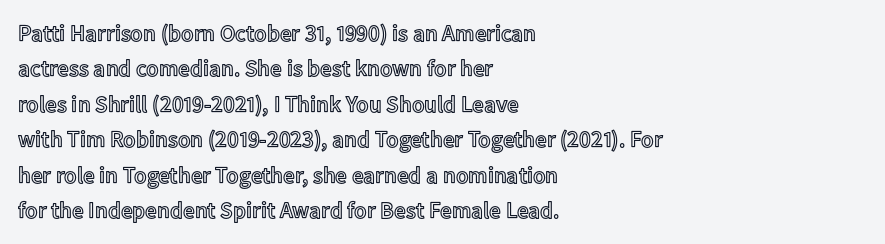
Q: Is the text italic (slanted)? A: No, it is upright.
Q: Is the text underlined? A: No.
Q: How is the paragraph aligned? A: Left-aligned.
Q: Is the spacing between letters normal or unusually wide? A: Normal.
Q: Is the spacing between lines tight, normal or loose? A: Normal.
